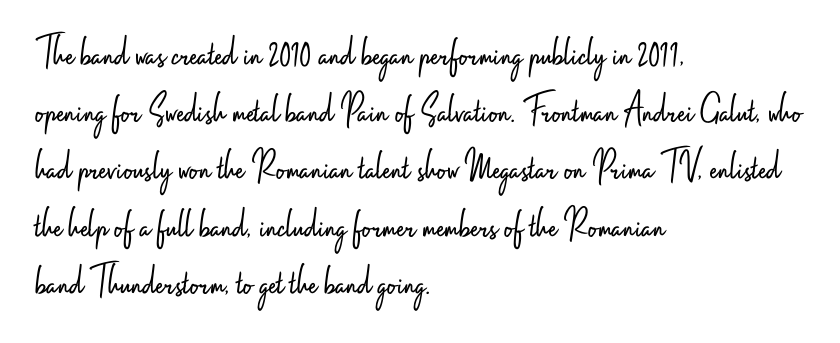
The ragged edge is on the right, which tells us the setting is flush left. What stands out about the letter spacing? Nothing — it is the standard amount. Here the designer chose a conventional face with non-uniform glyph widths. One glance says typical: line gaps are just what's usual. Stem width sits at or under what a default text font uses.
